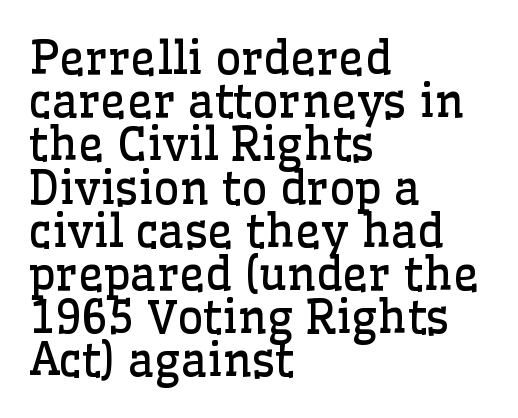
Every stem runs plumb, perpendicular to the baseline. Little horizontal feet cap the strokes, marking this as serif type. The rendering uses natural spacing where letterforms have individual widths. Short and long lines alike share a common starting point at left.
